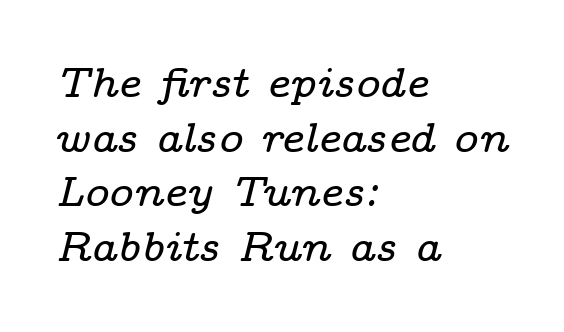
Look at the tracking — it's just the regular setting, nothing added. The setting favours the left margin, as ordinary paragraphs usually do. Do the characters align in a grid? No, the font is proportional. Rendered with sloped, italic letterforms.
